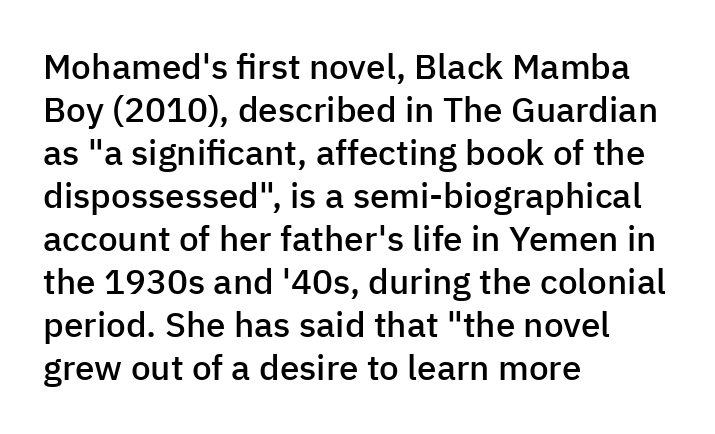
{"serif": "no", "italic": "no", "bold": "semi", "weight": "semibold", "width": "normal", "stroke_contrast": "low", "x_height": "medium", "monospaced": "no", "underline": "no", "align": "left", "line_spacing_ratio": 1.23, "letter_spacing": "normal", "letter_spacing_em": 0.0, "glyph_px": 35}
